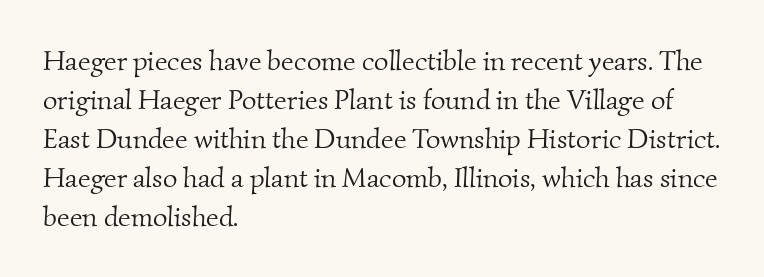
{"serif": "yes", "bold": "no", "weight": "light", "width": "normal", "stroke_contrast": "medium", "x_height": "small", "monospaced": "no", "underline": "no", "align": "left", "line_spacing": "normal", "line_spacing_ratio": 1.39, "letter_spacing": "normal", "letter_spacing_em": 0.0, "glyph_px": 28}
